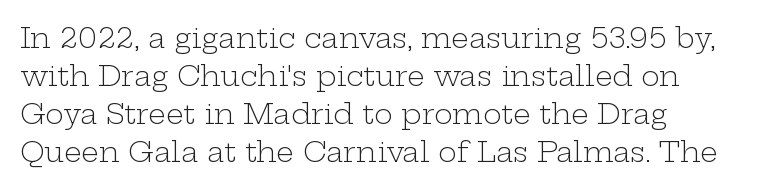
The image shows 28 px light, wide serif type, upright; set left-aligned, normal line spacing (1.36x), normal letter spacing, not underlined; low stroke contrast and a medium x-height.
